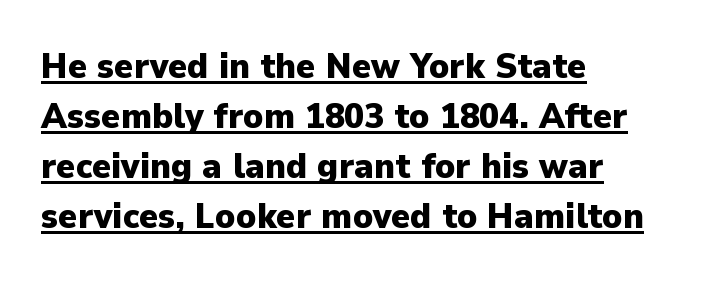
Q: Is the text bold? A: Yes.
Q: Is the text italic (slanted)? A: No, it is upright.
Q: Is the typeface a serif or a sans-serif typeface? A: Sans-serif.
Q: Is the text underlined? A: Yes.
Q: How is the paragraph aligned? A: Left-aligned.
Q: Is the spacing between letters normal or unusually wide? A: Normal.
Q: Is the spacing between lines tight, normal or loose? A: Normal.
Q: Width (condensed, normal, or wide)? A: Normal.
Q: Stroke contrast? A: Low.
Q: x-height? A: Medium.
Q: Monospaced? A: No.
